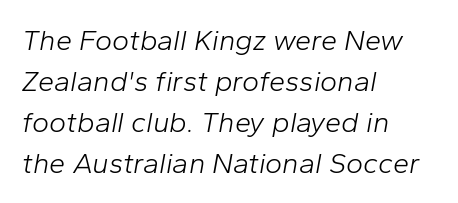
{"italic": "yes", "lean": "right", "slant_degrees": 10, "bold": "no", "weight": "light", "width": "normal", "stroke_contrast": "low", "x_height": "medium", "monospaced": "no", "underline": "no", "align": "left", "line_spacing": "normal", "line_spacing_ratio": 1.41, "letter_spacing": "normal", "letter_spacing_em": 0.0, "glyph_px": 29}
